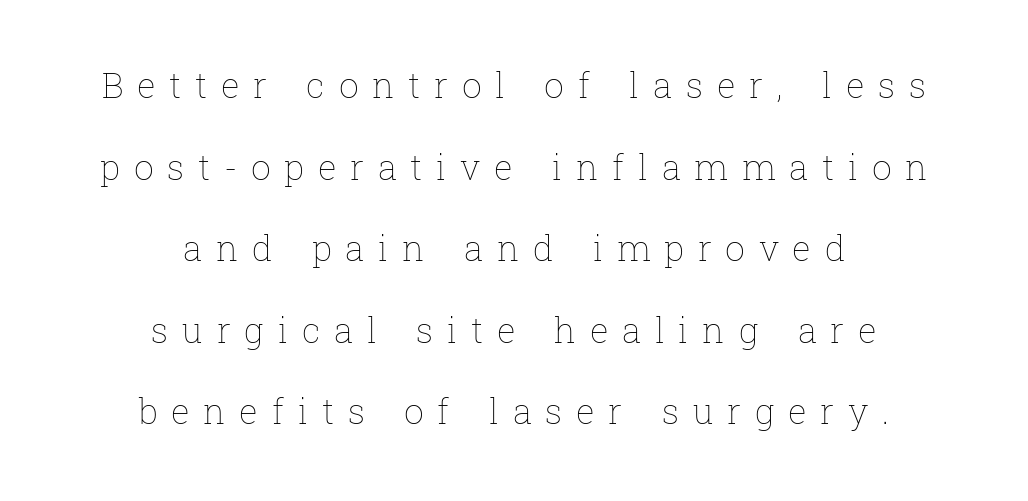
Q: Is the text bold? A: No.
Q: Is the text italic (slanted)? A: No, it is upright.
Q: Is the text underlined? A: No.
Q: How is the paragraph aligned? A: Centered.
Q: Is the spacing between letters normal or unusually wide? A: Unusually wide.
Q: Is the spacing between lines tight, normal or loose? A: Loose.
Q: Width (condensed, normal, or wide)? A: Normal.
Q: Stroke contrast? A: Low.
Q: x-height? A: Medium.
Q: Monospaced? A: No.
